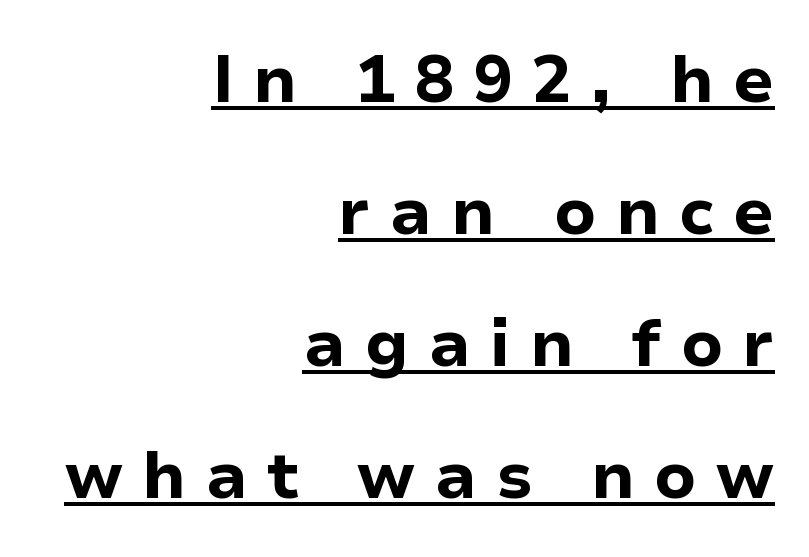
Q: Is the text bold? A: Yes.
Q: Is the text italic (slanted)? A: No, it is upright.
Q: Is the typeface a serif or a sans-serif typeface? A: Sans-serif.
Q: Is the text underlined? A: Yes.
Q: How is the paragraph aligned? A: Right-aligned.
Q: Is the spacing between letters normal or unusually wide? A: Unusually wide.
Q: Is the spacing between lines tight, normal or loose? A: Loose.
Q: Width (condensed, normal, or wide)? A: Normal.
Q: Stroke contrast? A: Low.
Q: x-height? A: Medium.
Q: Monospaced? A: No.
